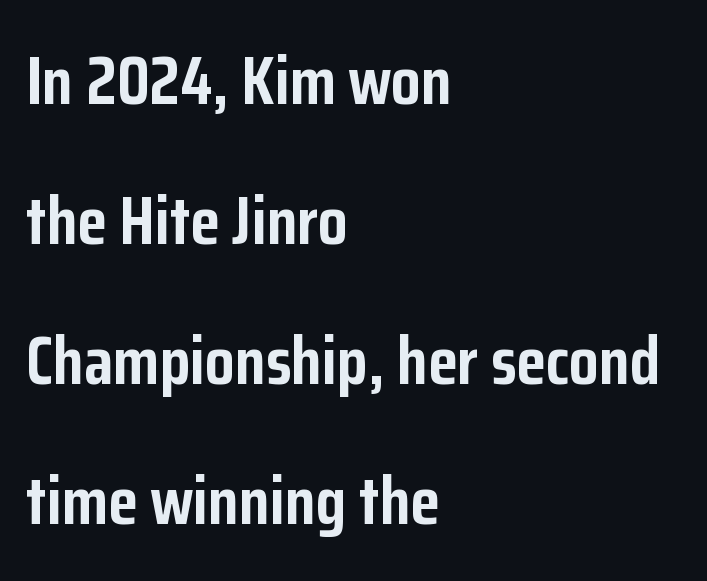
Look at the bottom of the vertical strokes: they stop flat, with no serifs. Look at the stroke-to-counter ratio: heavy, a bold. Whoever set this chose breathing room over compactness in the vertical rhythm. Decoration check: the copy has no underline.
